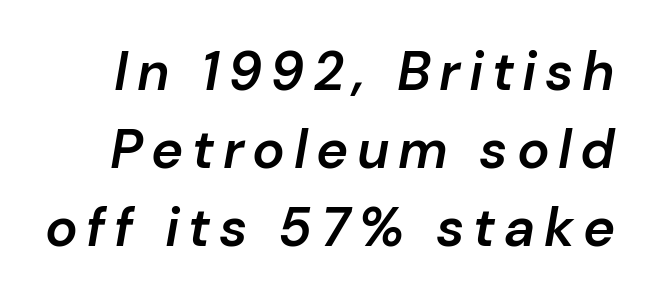
Characters are canted at an angle relative to the baseline's perpendicular. The face used here is proportionally spaced, like ordinary book or web type. Check under the words: just untouched page. What's the leading like? Ordinary, nothing unusual. Moderately thickened strokes mark this as semibold type.
